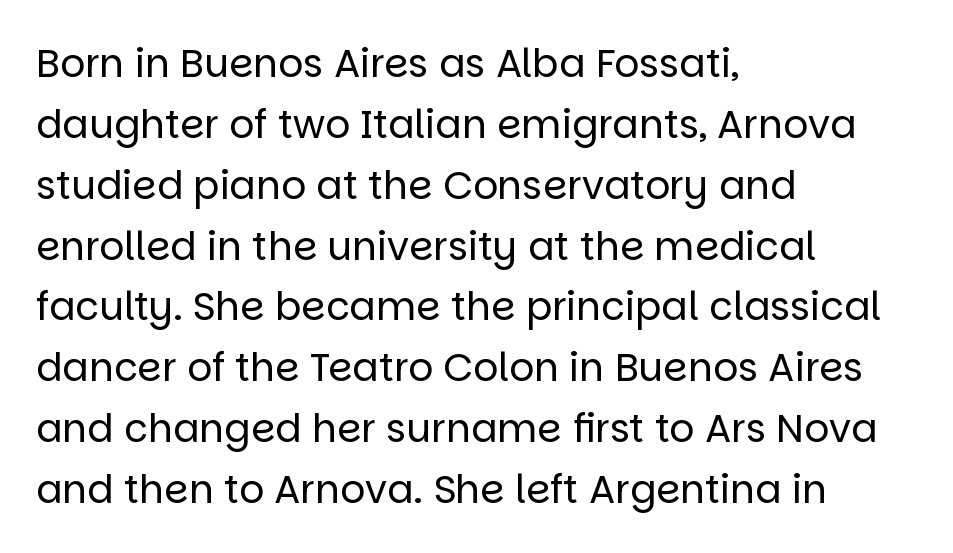
{"serif": "no", "italic": "no", "bold": "no", "weight": "regular", "width": "normal", "stroke_contrast": "low", "x_height": "large", "monospaced": "no", "underline": "no", "align": "left", "line_spacing": "normal", "line_spacing_ratio": 1.56, "letter_spacing": "normal", "letter_spacing_em": 0.0, "glyph_px": 39}
